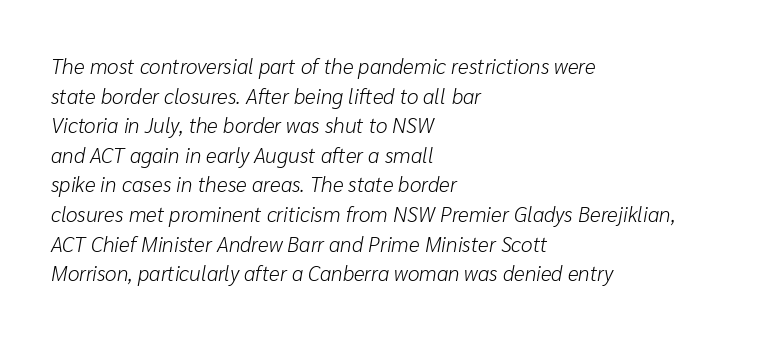
Q: Is the text bold? A: No.
Q: Is the text italic (slanted)? A: Yes, it leans right by about 10 degrees.
Q: Is the text underlined? A: No.
Q: How is the paragraph aligned? A: Left-aligned.
Q: Is the spacing between letters normal or unusually wide? A: Normal.
Q: Is the spacing between lines tight, normal or loose? A: Normal.
